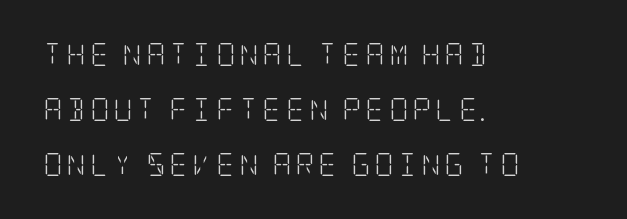
The lines are spread far apart with generous leading. Plain, unruled lines of type. Spacing between characters has been opened up far beyond the box default. The compositor pushed each line to the left boundary. No extra ink here — the face is not bold.
